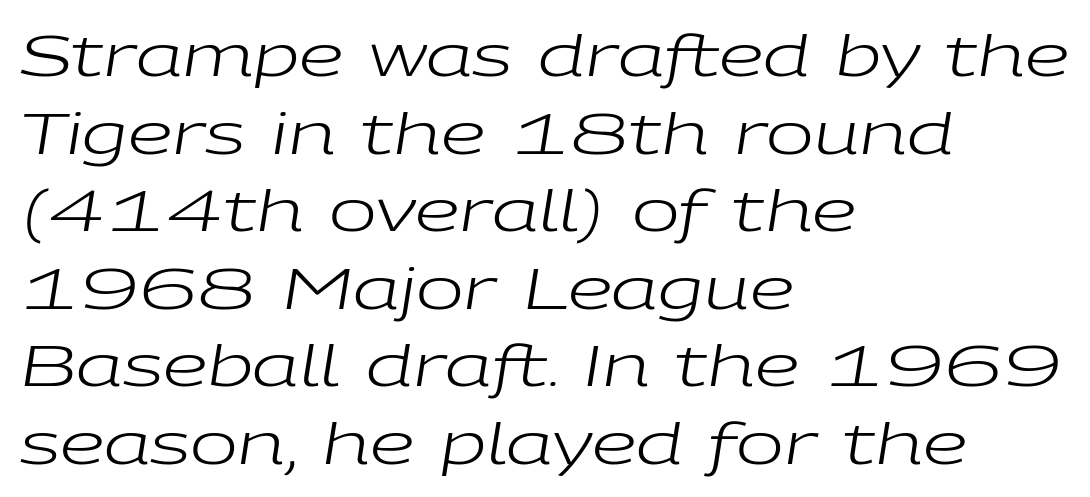
Baseline-to-baseline distance is the conventional proportion of letter height. Compared with a typical body face, this is equally light or lighter still. Each word holds together tightly as a unit, with standard inter-letter gaps. This is oblique type, the kind used for emphasis or titles.
